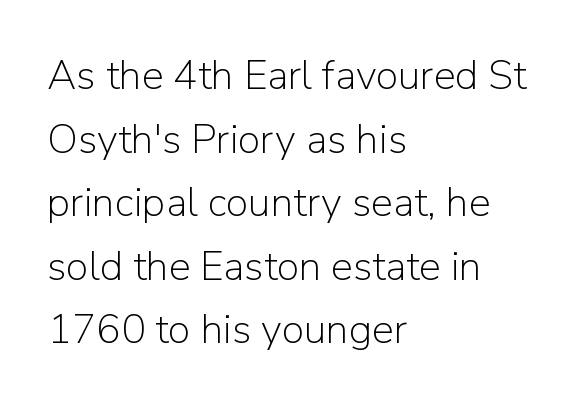
{"serif": "no", "italic": "no", "bold": "no", "weight": "light", "width": "normal", "stroke_contrast": "low", "x_height": "medium", "monospaced": "no", "underline": "no", "align": "left", "line_spacing": "normal", "line_spacing_ratio": 1.55, "letter_spacing": "normal", "letter_spacing_em": 0.0, "glyph_px": 41}
